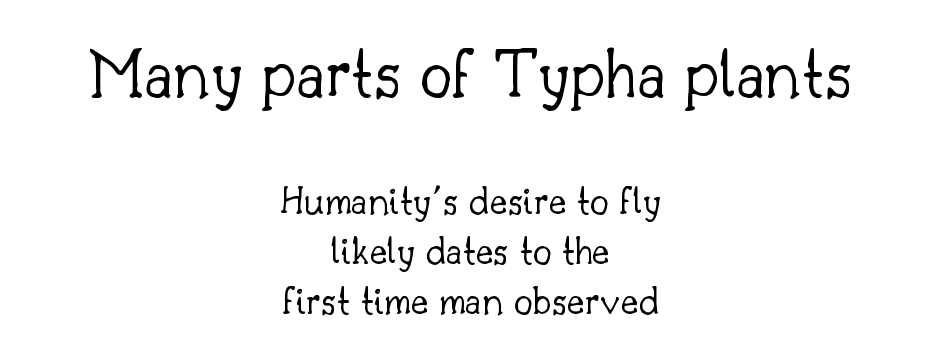
Here the designer chose a conventional face with non-uniform glyph widths. Do the letters lean? They stand straight. Unbolded letterforms with no extra heft. Default kerning and tracking; the words read as compact shapes. This layout puts the oversized block above and the modest block below.
